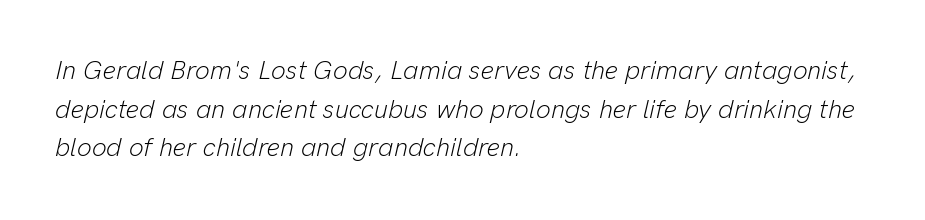
Q: Is the text bold? A: No.
Q: Is the text italic (slanted)? A: Yes, it leans right by about 13 degrees.
Q: Is the text underlined? A: No.
Q: How is the paragraph aligned? A: Left-aligned.
Q: Is the spacing between letters normal or unusually wide? A: Normal.
Q: Is the spacing between lines tight, normal or loose? A: Normal.
